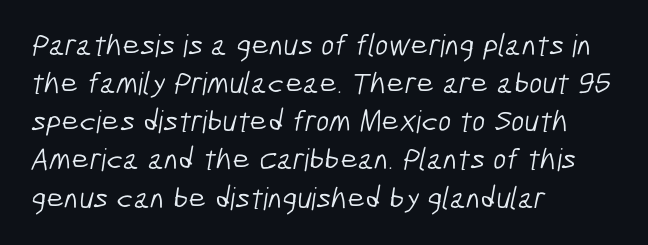
{"serif": "no", "bold": "no", "weight": "light", "width": "condensed", "stroke_contrast": "low", "x_height": "medium", "monospaced": "no", "underline": "no", "align": "left", "line_spacing_ratio": 1.23, "letter_spacing": "normal", "letter_spacing_em": 0.0, "glyph_px": 31}
